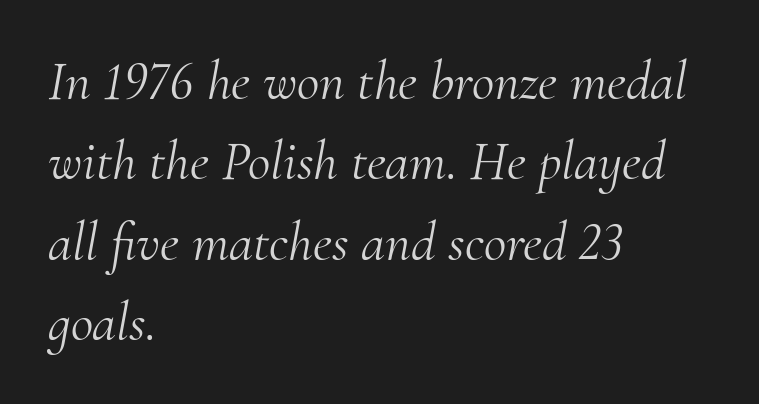
The image shows 55 px light serif type, italic (leaning right); set left-aligned, normal line spacing (1.46x), normal letter spacing, not underlined; medium stroke contrast and a small x-height.
